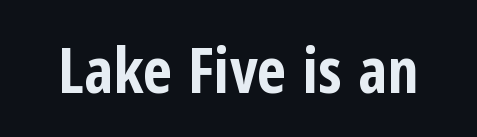
The image shows 63 px bold, condensed sans-serif type, upright; set normal letter spacing, not underlined; low stroke contrast and a medium x-height.
